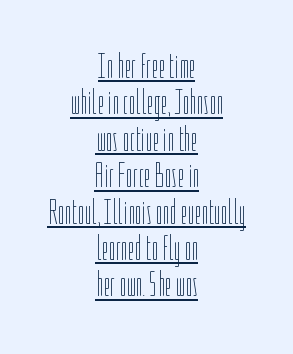
The font is comparable to plain body text, perhaps lighter. A rule runs beneath these lines of type. Do the characters align in a grid? No, the font is proportional. Caption: standard tracking, unaltered. Reading down the column, the eye jumps only a short way to each next line.
